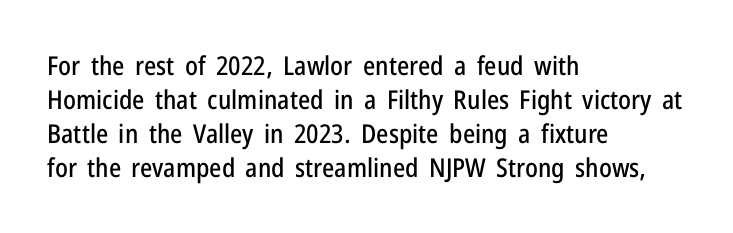
The image shows 26 px text type, upright; set left-aligned, normal line spacing (1.31x), normal letter spacing, not underlined.
